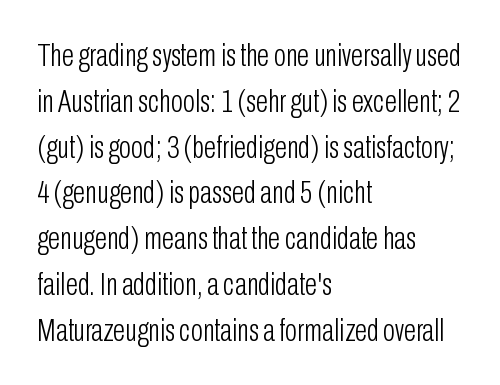
{"serif": "no", "italic": "no", "bold": "no", "weight": "light", "width": "condensed", "stroke_contrast": "low", "x_height": "medium", "monospaced": "no", "underline": "no", "align": "left", "line_spacing": "normal", "line_spacing_ratio": 1.43, "letter_spacing": "normal", "letter_spacing_em": 0.0, "glyph_px": 32}
